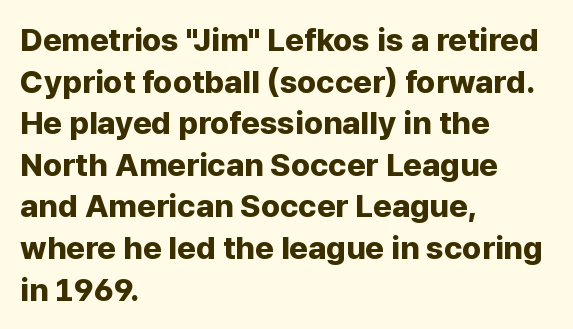
Vertically, the passage feels balanced, rows spaced as you'd expect. Layout note: lines flush left. The face used here is a sans, in the tradition of grotesques and geometrics. What stands out about the letter spacing? Nothing — it is the standard amount.
